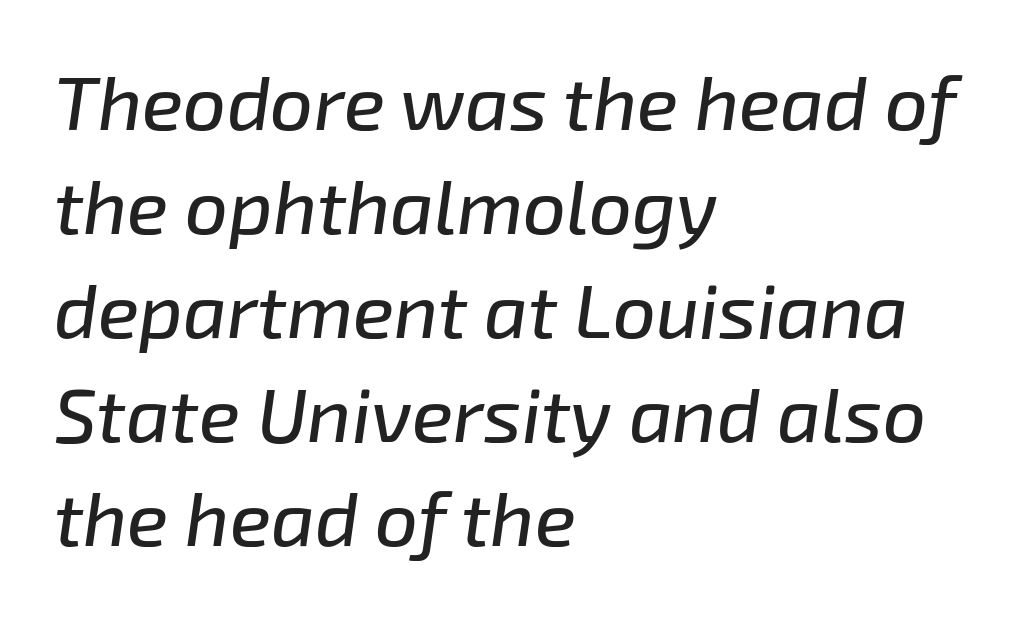
The image shows 76 px text type, italic (leaning right); set left-aligned, normal line spacing (1.37x), normal letter spacing, not underlined; low stroke contrast and a medium x-height.
